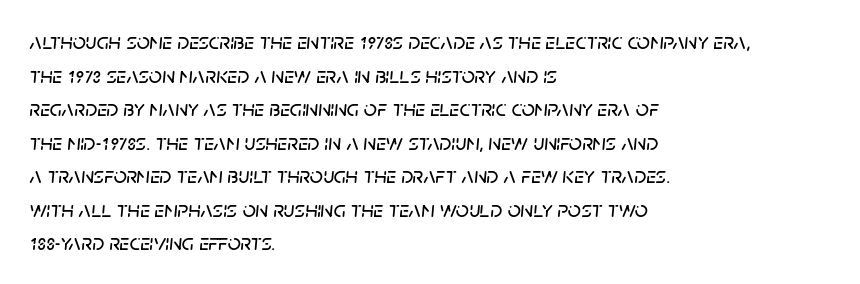
Q: Is the text italic (slanted)? A: Yes, it leans right by about 5 degrees.
Q: Is the text underlined? A: No.
Q: How is the paragraph aligned? A: Left-aligned.
Q: Is the spacing between letters normal or unusually wide? A: Normal.
Q: Is the spacing between lines tight, normal or loose? A: Normal.
